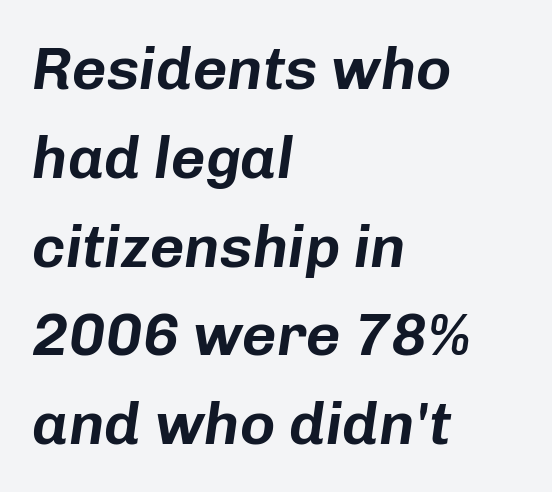
{"italic": "yes", "lean": "right", "slant_degrees": 8, "width": "normal", "stroke_contrast": "low", "x_height": "medium", "monospaced": "no", "underline": "no", "align": "left", "line_spacing": "normal", "line_spacing_ratio": 1.48, "letter_spacing": "normal", "letter_spacing_em": 0.0, "glyph_px": 60}
